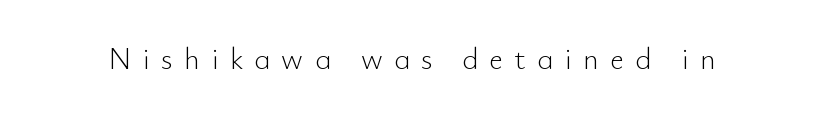
The characters are drawn with everyday or finer stroke widths. Check the space under the baseline: it is left empty. Typographically, this falls in the sans-serif category. Each letter keeps its own natural width here, so spacing adapts to shape. This is roman type, the default non-slanted kind.
